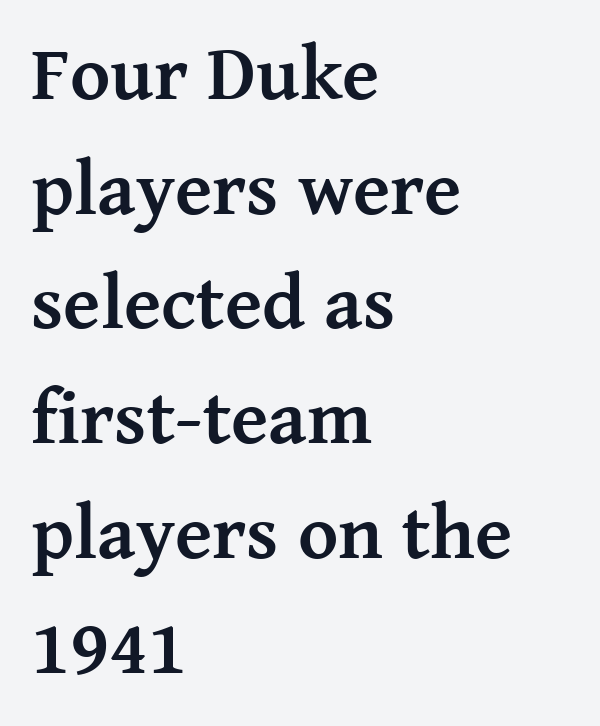
A typesetter would call this proportional, since set widths differ per character. Caption: multi-line text, flush left, ragged right. The letters carry serifs — small finishing strokes at the ends of their stems. There is no visible air inserted between adjacent glyphs.
